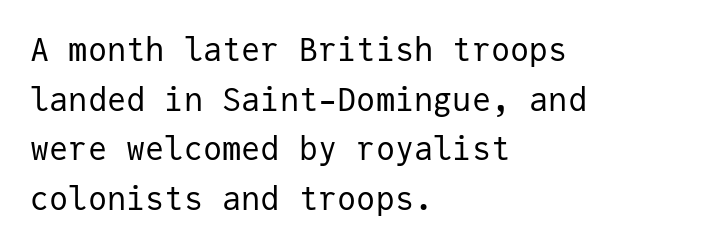
{"serif": "no", "italic": "no", "bold": "no", "weight": "regular", "width": "normal", "stroke_contrast": "low", "x_height": "medium", "monospaced": "yes", "underline": "no", "align": "left", "line_spacing": "normal", "line_spacing_ratio": 1.55, "letter_spacing": "normal", "letter_spacing_em": 0.0, "glyph_px": 32}
